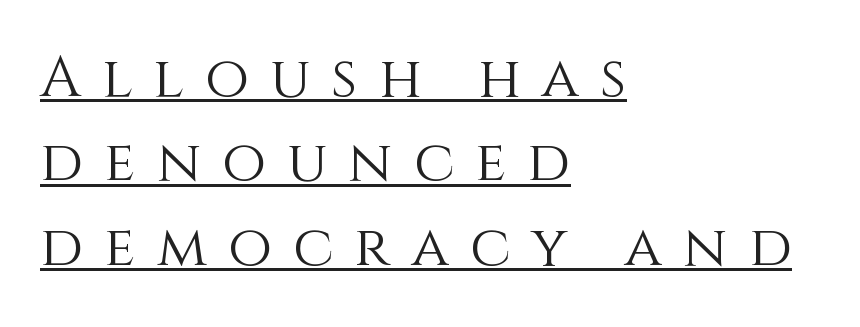
Q: Is the text bold? A: No.
Q: Is the text italic (slanted)? A: No, it is upright.
Q: Is the text underlined? A: Yes.
Q: How is the paragraph aligned? A: Left-aligned.
Q: Is the spacing between letters normal or unusually wide? A: Unusually wide.
Q: Is the spacing between lines tight, normal or loose? A: Normal.
Q: Width (condensed, normal, or wide)? A: Normal.
Q: x-height? A: Large.
Q: Monospaced? A: No.
